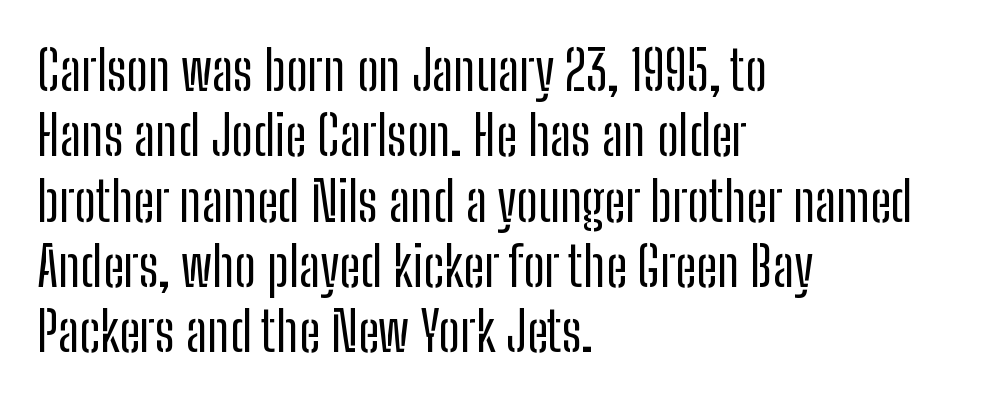
Q: Is the text bold? A: No.
Q: Is the text italic (slanted)? A: No, it is upright.
Q: Is the typeface a serif or a sans-serif typeface? A: Sans-serif.
Q: Is the text underlined? A: No.
Q: How is the paragraph aligned? A: Left-aligned.
Q: Is the spacing between letters normal or unusually wide? A: Normal.
Q: Width (condensed, normal, or wide)? A: Condensed.
Q: Stroke contrast? A: Low.
Q: x-height? A: Medium.
Q: Monospaced? A: No.
